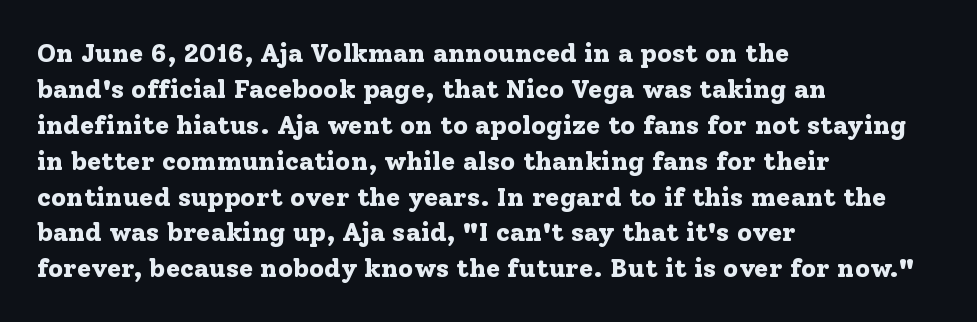
The image shows 26 px bold type, upright; set left-aligned, normal line spacing (1.38x), normal letter spacing, not underlined.
